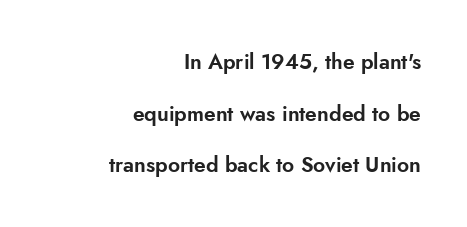
Q: Is the text italic (slanted)? A: No, it is upright.
Q: Is the text underlined? A: No.
Q: How is the paragraph aligned? A: Right-aligned.
Q: Is the spacing between letters normal or unusually wide? A: Normal.
Q: Is the spacing between lines tight, normal or loose? A: Loose.
